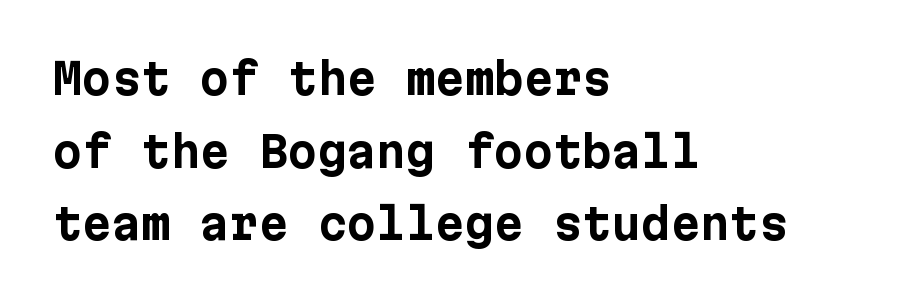
Q: Is the text bold? A: Yes.
Q: Is the text italic (slanted)? A: No, it is upright.
Q: Is the typeface a serif or a sans-serif typeface? A: Sans-serif.
Q: Is the text underlined? A: No.
Q: How is the paragraph aligned? A: Left-aligned.
Q: Is the spacing between letters normal or unusually wide? A: Normal.
Q: Width (condensed, normal, or wide)? A: Normal.
Q: Stroke contrast? A: Low.
Q: x-height? A: Medium.
